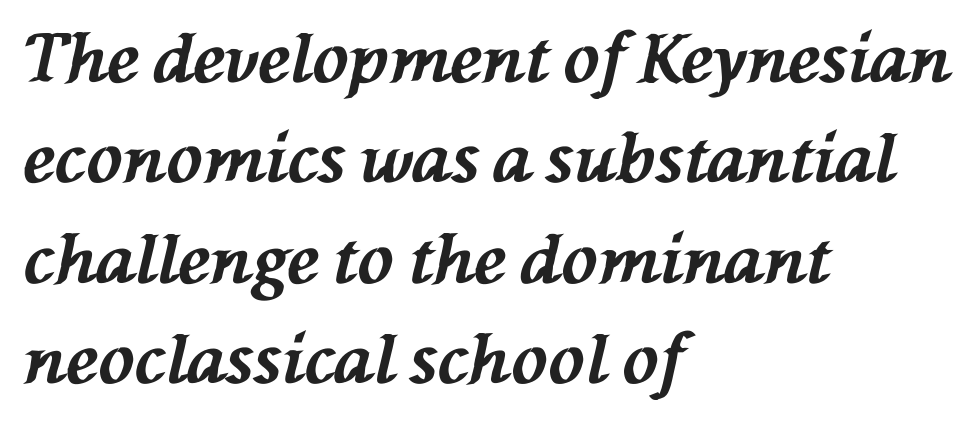
Honestly, the row spacing looks completely unremarkable. Which margin do the lines hug? The left one — the right edge is uneven. These lines are rendered in a variable-pitch font. The passage shown leans; its letterforms are oblique. These words are printed bold, with thick strokes throughout.
